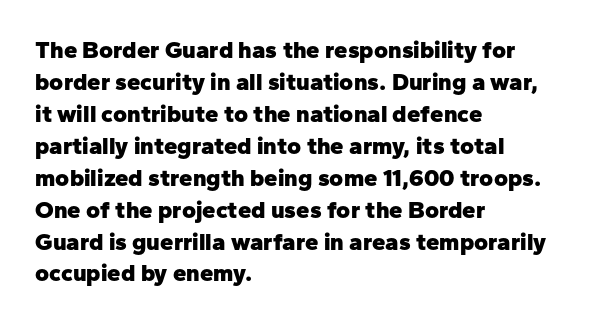
Q: Is the text bold? A: Yes.
Q: Is the text italic (slanted)? A: No, it is upright.
Q: Is the text underlined? A: No.
Q: How is the paragraph aligned? A: Left-aligned.
Q: Is the spacing between letters normal or unusually wide? A: Normal.
Q: Is the spacing between lines tight, normal or loose? A: Normal.
